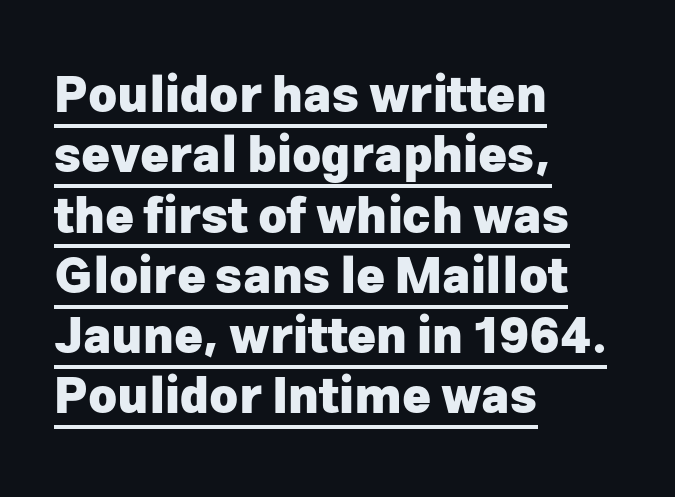
The image shows 49 px heavy sans-serif type, upright; set left-aligned, line spacing 1.23x, normal letter spacing, underlined; low stroke contrast and a medium x-height.
